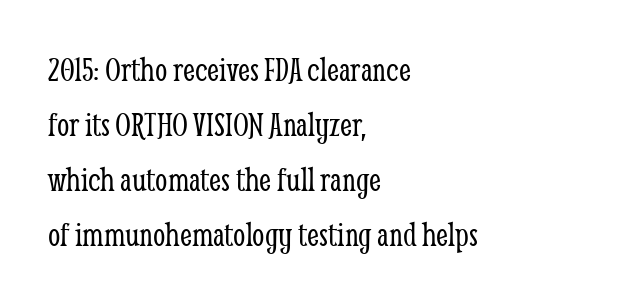
Q: Is the text bold? A: No.
Q: Is the text italic (slanted)? A: No, it is upright.
Q: Is the typeface a serif or a sans-serif typeface? A: Serif.
Q: Is the text underlined? A: No.
Q: How is the paragraph aligned? A: Left-aligned.
Q: Is the spacing between letters normal or unusually wide? A: Normal.
Q: Is the spacing between lines tight, normal or loose? A: Normal.
Q: Width (condensed, normal, or wide)? A: Condensed.
Q: Stroke contrast? A: Low.
Q: x-height? A: Medium.
Q: Monospaced? A: No.
